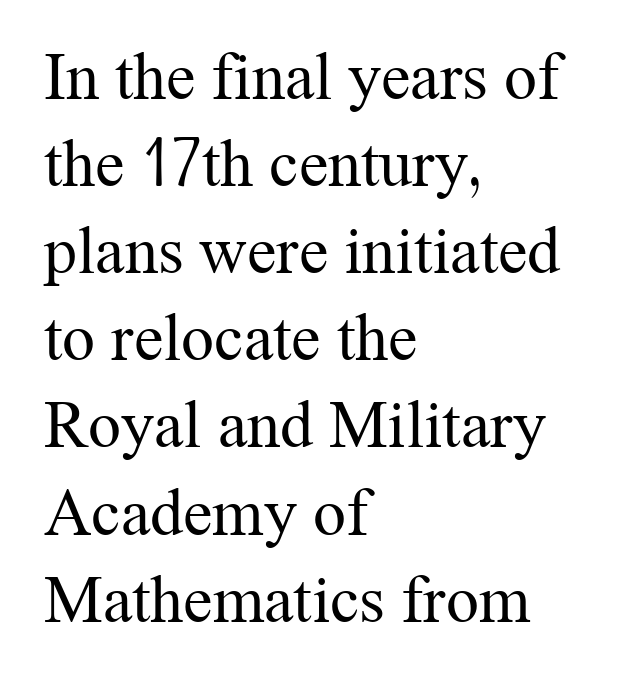
Q: Is the text bold? A: No.
Q: Is the text italic (slanted)? A: No, it is upright.
Q: Is the typeface a serif or a sans-serif typeface? A: Serif.
Q: Is the text underlined? A: No.
Q: How is the paragraph aligned? A: Left-aligned.
Q: Is the spacing between letters normal or unusually wide? A: Normal.
Q: Is the spacing between lines tight, normal or loose? A: Normal.
Q: Width (condensed, normal, or wide)? A: Normal.
Q: Stroke contrast? A: Medium.
Q: x-height? A: Medium.
Q: Monospaced? A: No.
